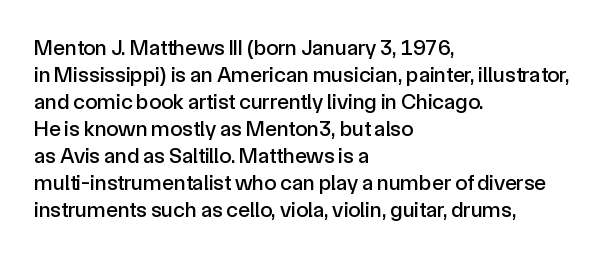
The horizontal fit of the characters is conventional and even. The typesetter chose a ragged-right arrangement here. Upright lettering throughout. The specimen omits any rule beneath the text block's lines.
